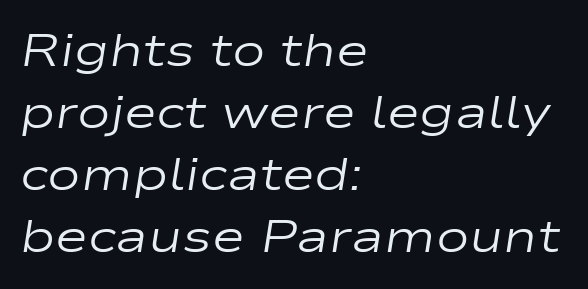
Reading down the column, the eye jumps a familiar distance to each next line. Summary of weight: not heavy and not bold. Is this a fixed-width face? No — the glyphs have proportional, varying widths. Italic? Definitely — the glyphs are oblique. Leftover space on each line is placed entirely after the last word.
